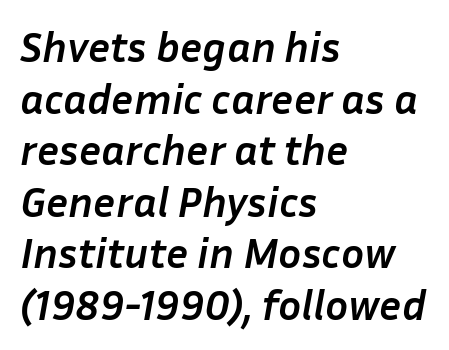
{"italic": "yes", "lean": "right", "slant_degrees": 10, "bold": "yes", "weight": "semibold", "width": "normal", "stroke_contrast": "low", "x_height": "medium", "monospaced": "no", "underline": "no", "align": "left", "line_spacing_ratio": 1.2, "letter_spacing": "normal", "letter_spacing_em": 0.0, "glyph_px": 43}
